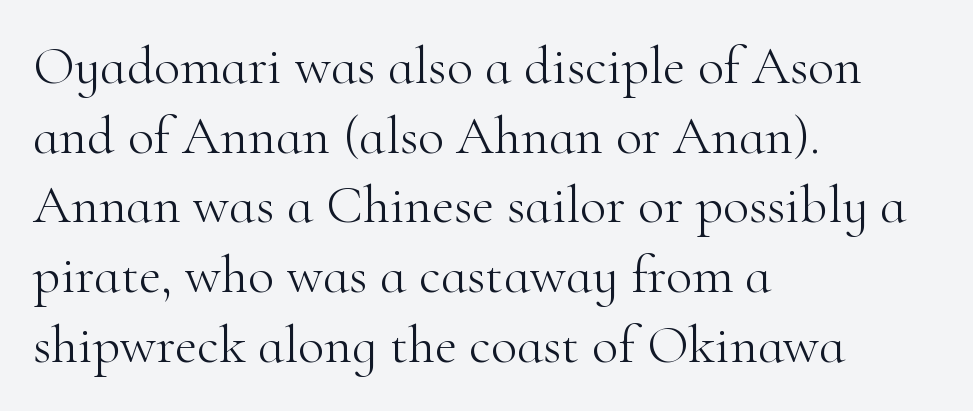
The image shows 54 px light serif type, upright; set left-aligned, normal line spacing (1.29x), normal letter spacing, not underlined; high stroke contrast and a small x-height.
